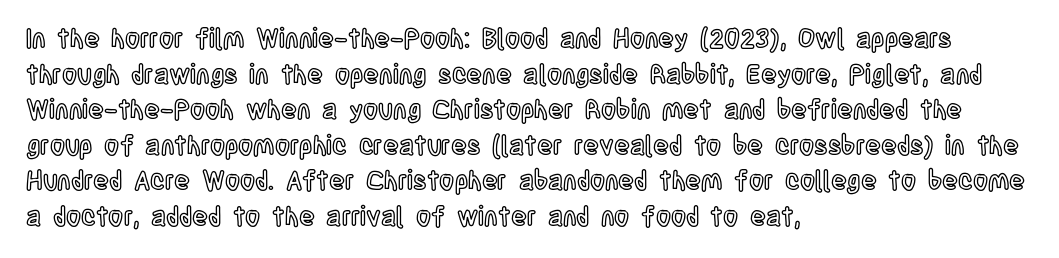
{"italic": "no", "underline": "no", "align": "left", "line_spacing": "normal", "line_spacing_ratio": 1.37, "letter_spacing": "normal", "letter_spacing_em": 0.0, "glyph_px": 26}
